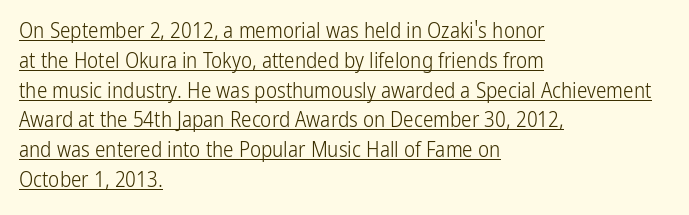
{"italic": "no", "bold": "no", "underline": "yes", "align": "left", "line_spacing": "normal", "line_spacing_ratio": 1.42, "letter_spacing": "normal", "letter_spacing_em": 0.0, "glyph_px": 21}
